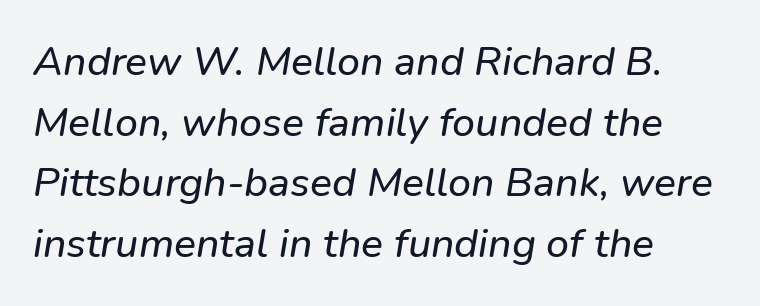
{"italic": "yes", "lean": "right", "slant_degrees": 9, "width": "normal", "stroke_contrast": "low", "x_height": "medium", "monospaced": "no", "underline": "no", "align": "left", "line_spacing": "normal", "line_spacing_ratio": 1.48, "letter_spacing": "normal", "letter_spacing_em": 0.0, "glyph_px": 41}
